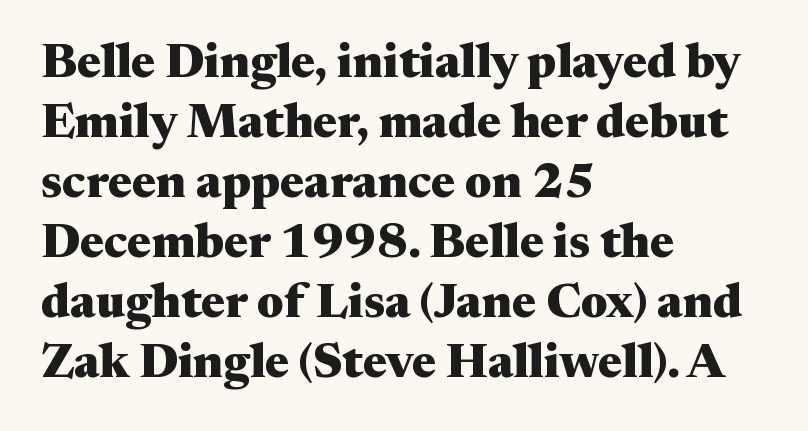
Spacing verdict: proportional, widths tailored to each character. The glyphs in this specimen are seriffed. Compared with typical paragraphs, the rows here are spaced about the same. The letters sit at their default tracking, neither squeezed nor spread.
